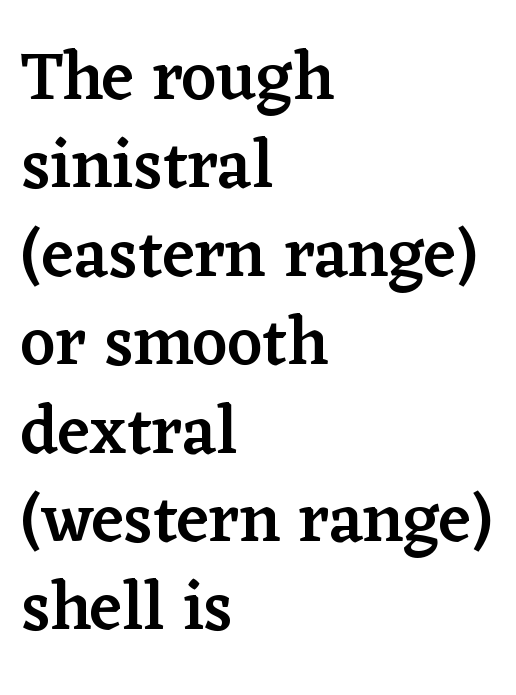
Q: Is the text bold? A: Semi-bold.
Q: Is the text italic (slanted)? A: No, it is upright.
Q: Is the typeface a serif or a sans-serif typeface? A: Serif.
Q: Is the text underlined? A: No.
Q: How is the paragraph aligned? A: Left-aligned.
Q: Is the spacing between letters normal or unusually wide? A: Normal.
Q: Is the spacing between lines tight, normal or loose? A: Normal.
Q: Width (condensed, normal, or wide)? A: Normal.
Q: Stroke contrast? A: Low.
Q: x-height? A: Medium.
Q: Monospaced? A: No.
